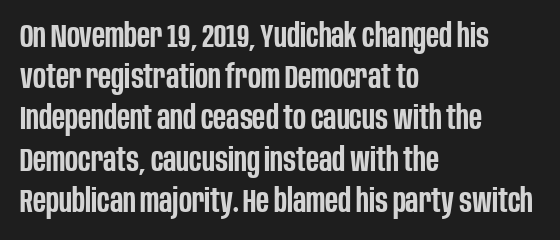
Firm but not heavy-handed strokes: this text is semibold. The axis of the letterforms is exactly vertical. The lines are quadded left. Think of a printed novel: that variable character pitch is what you see here. Beneath every word, the page is bare. Regular leading.
